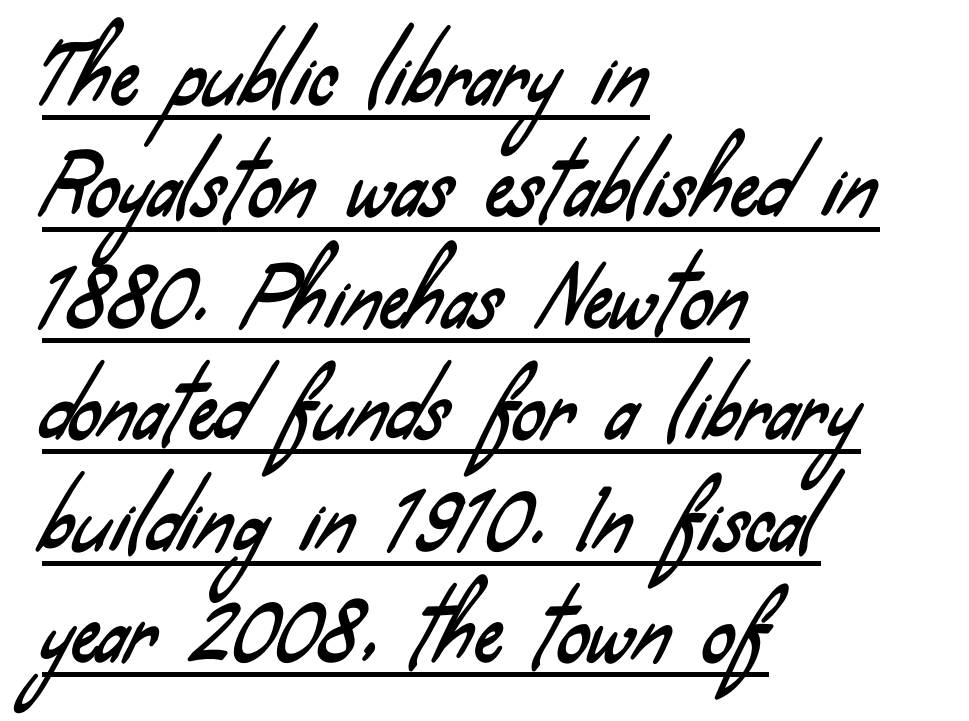
Q: Is the typeface a serif or a sans-serif typeface? A: Sans-serif.
Q: Is the text underlined? A: Yes.
Q: How is the paragraph aligned? A: Left-aligned.
Q: Is the spacing between letters normal or unusually wide? A: Normal.
Q: Is the spacing between lines tight, normal or loose? A: Normal.
Q: Width (condensed, normal, or wide)? A: Condensed.
Q: Stroke contrast? A: Low.
Q: x-height? A: Small.
Q: Monospaced? A: No.
